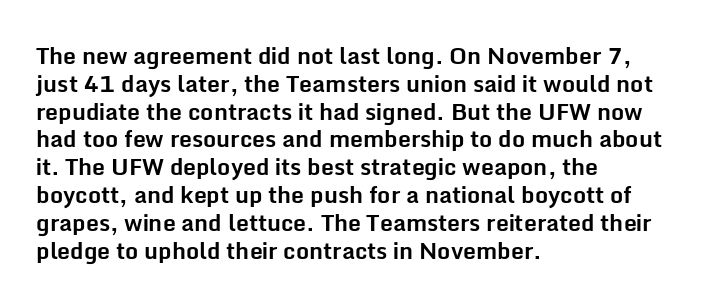
{"italic": "no", "bold": "yes", "underline": "no", "align": "left", "line_spacing_ratio": 1.21, "letter_spacing": "normal", "letter_spacing_em": 0.0, "glyph_px": 23}
